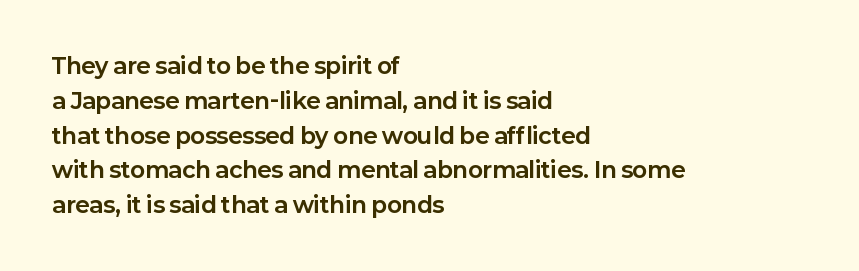
One-word summary of the alignment: left. Characters remain perfectly vertical along every line. Words float on clear page, feet unadorned. Look at the tracking — it's just the regular setting, nothing added.
